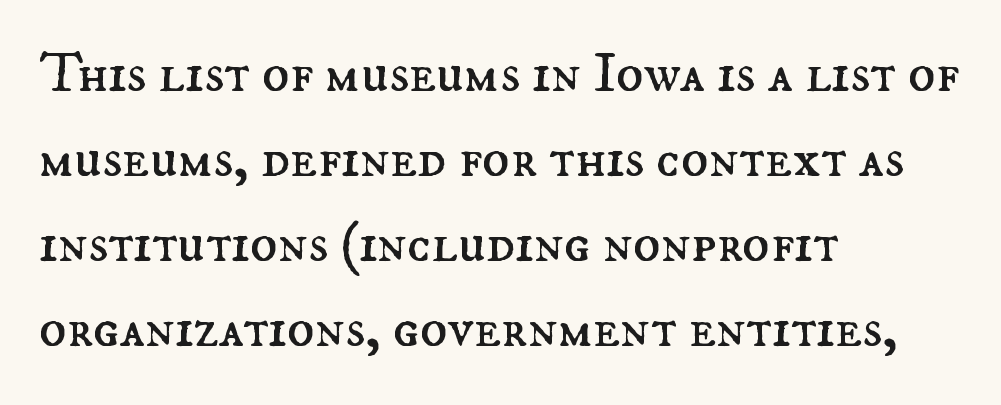
Letters rest on an invisible, unmarked baseline. Is this a heavy cut? Hardly; it is regular or lighter. Every stem runs plumb, perpendicular to the baseline. The rendering uses natural spacing where letterforms have individual widths. Which margin do the lines hug? The left one — the right edge is uneven.
